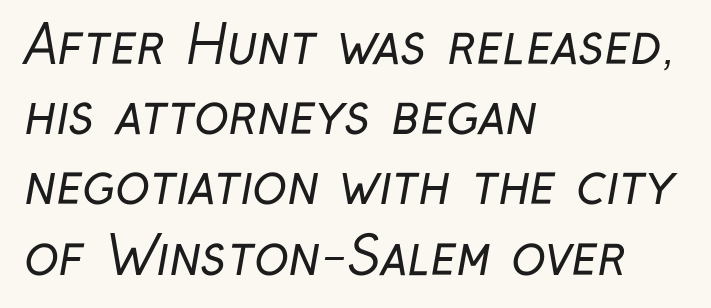
{"serif": "no", "bold": "no", "weight": "regular", "width": "condensed", "stroke_contrast": "low", "x_height": "medium", "monospaced": "no", "underline": "no", "align": "left", "line_spacing": "normal", "line_spacing_ratio": 1.35, "letter_spacing": "normal", "letter_spacing_em": 0.0, "glyph_px": 52}
